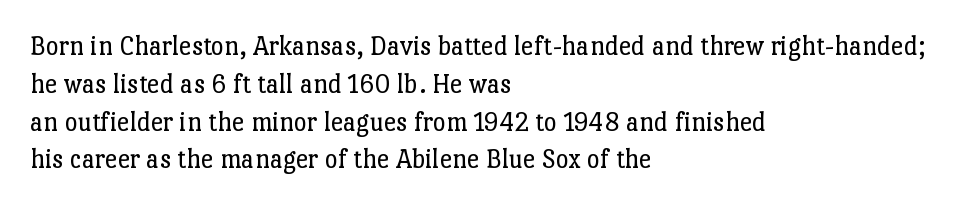
Does extra space separate the letters? No, they use regular spacing. These lines are rendered in a variable-pitch font. Leading matches the norm, producing a regular column. The space beneath each line is pristine and unruled.
